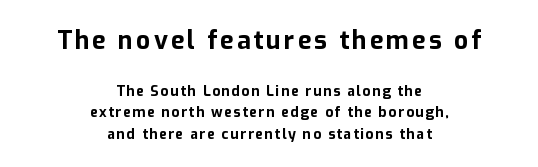
Does the lettering tilt? It doesn't — this is upright. This sample keeps an unexceptional amount of space between lines. Whoever set this made the first block the dominant, larger element. Visually the block forms a symmetrical silhouette, jagged on both flanks.
